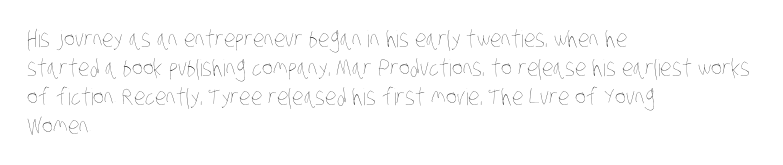
{"bold": "no", "underline": "no", "align": "left", "line_spacing": "normal", "line_spacing_ratio": 1.26, "letter_spacing": "normal", "letter_spacing_em": 0.0, "glyph_px": 23}
